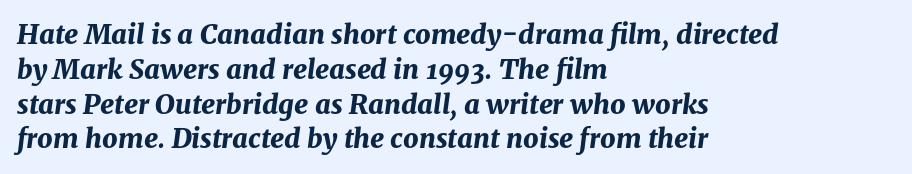
{"italic": "yes", "lean": "right", "slant_degrees": 8, "bold": "yes", "underline": "no", "align": "left", "line_spacing": "normal", "line_spacing_ratio": 1.29, "letter_spacing": "normal", "letter_spacing_em": 0.0, "glyph_px": 27}
